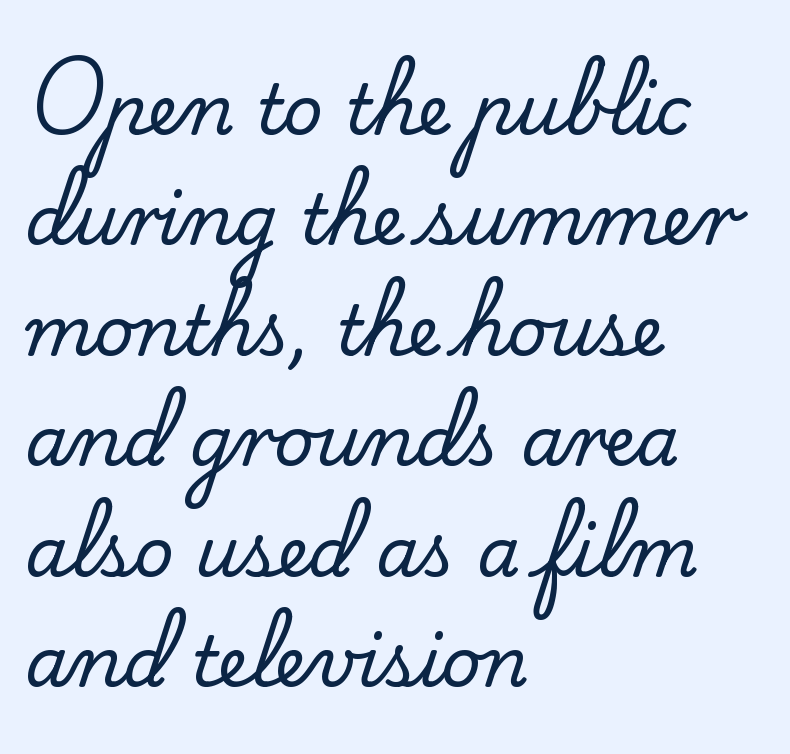
The image shows 69 px serif type; set left-aligned, normal line spacing (1.6x), normal letter spacing, not underlined; low stroke contrast and a small x-height.
